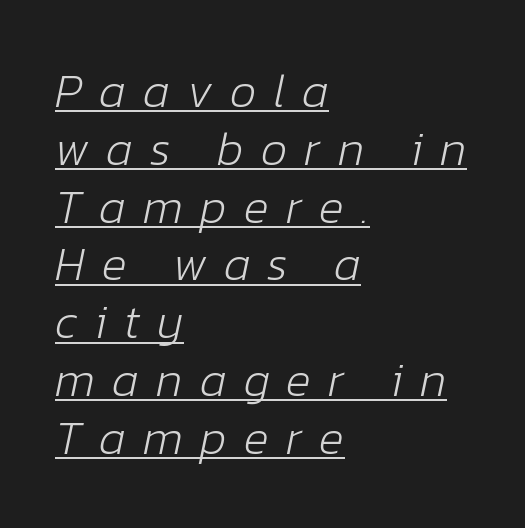
{"italic": "yes", "lean": "right", "slant_degrees": 12, "bold": "no", "weight": "light", "width": "normal", "stroke_contrast": "low", "x_height": "medium", "monospaced": "no", "underline": "yes", "align": "left", "line_spacing_ratio": 1.23, "letter_spacing": "wide", "letter_spacing_em": 0.37, "glyph_px": 47}
